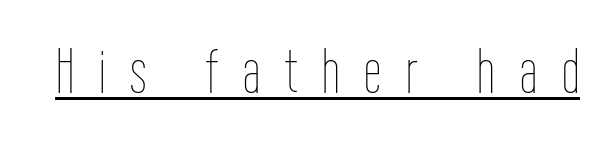
Q: Is the text bold? A: No.
Q: Is the text italic (slanted)? A: No, it is upright.
Q: Is the text underlined? A: Yes.
Q: Is the spacing between letters normal or unusually wide? A: Unusually wide.
Q: Width (condensed, normal, or wide)? A: Condensed.
Q: Stroke contrast? A: Low.
Q: x-height? A: Medium.
Q: Monospaced? A: No.
